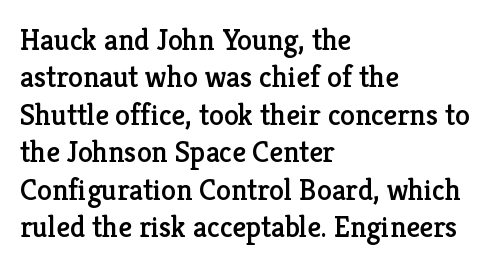
{"serif": "yes", "italic": "no", "width": "normal", "stroke_contrast": "low", "x_height": "medium", "monospaced": "no", "underline": "no", "align": "left", "line_spacing": "normal", "line_spacing_ratio": 1.25, "letter_spacing": "normal", "letter_spacing_em": 0.0, "glyph_px": 30}
